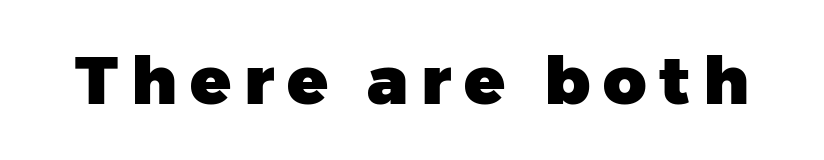
Just letters on the line, the space beneath them empty. In terms of letterform style, serifs are entirely absent. This sample has the flowing, uneven cadence of proportional lettering. Heavy-handed strokes throughout: this text is bold. Every character sits straight up, as roman type does.
